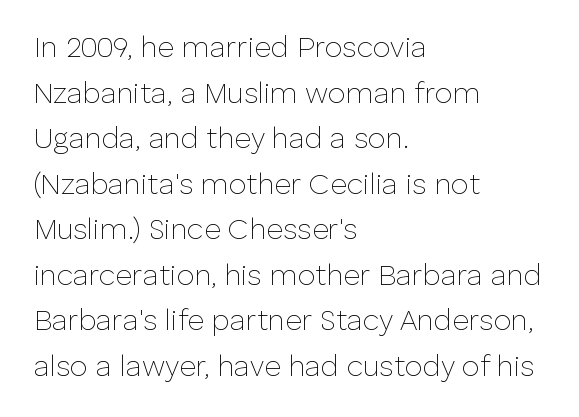
The type is set solid horizontally, with unmodified tracking. Is there any slant? The stems are plumb. Which margin do the lines hug? The left one — the right edge is uneven. Looks like regular typesetting: each glyph gets only the width it needs. Classification — sans serif.
